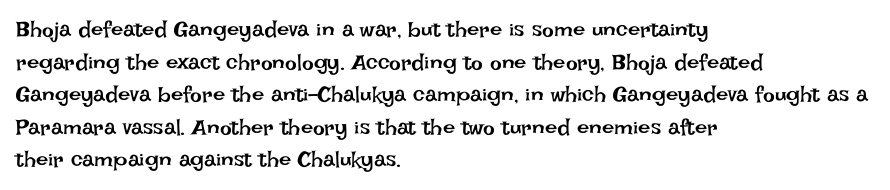
The image shows 22 px text type, upright; set left-aligned, normal line spacing (1.48x), normal letter spacing, not underlined.
